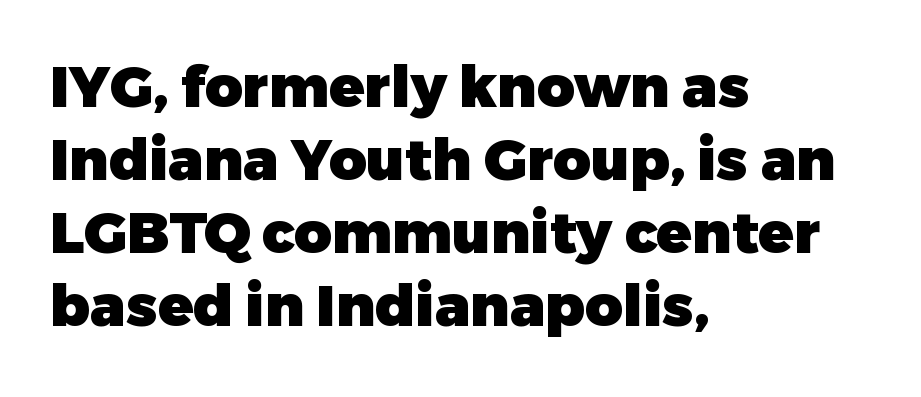
The image shows 58 px heavy sans-serif type, upright; set left-aligned, normal line spacing (1.26x), normal letter spacing, not underlined; low stroke contrast and a medium x-height.
